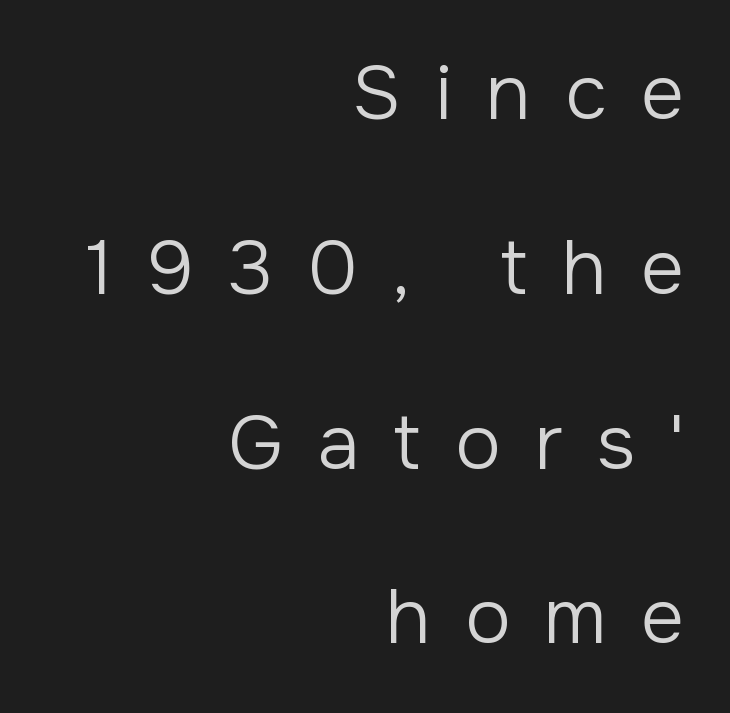
Q: Is the text bold? A: No.
Q: Is the text italic (slanted)? A: No, it is upright.
Q: Is the typeface a serif or a sans-serif typeface? A: Sans-serif.
Q: Is the text underlined? A: No.
Q: How is the paragraph aligned? A: Right-aligned.
Q: Is the spacing between letters normal or unusually wide? A: Unusually wide.
Q: Is the spacing between lines tight, normal or loose? A: Loose.
Q: Width (condensed, normal, or wide)? A: Normal.
Q: Stroke contrast? A: Low.
Q: x-height? A: Medium.
Q: Monospaced? A: No.
